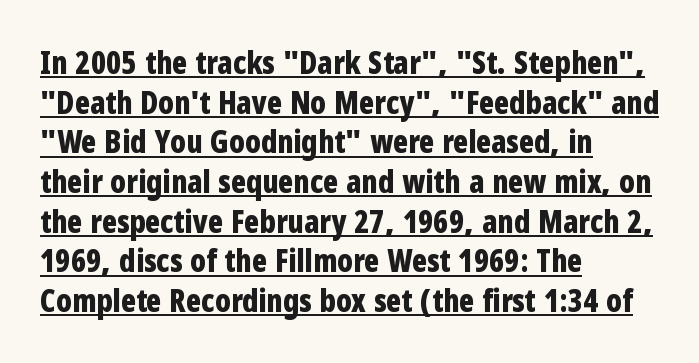
The image shows 31 px bold, condensed sans-serif type, upright; set left-aligned, normal line spacing (1.28x), normal letter spacing, underlined; low stroke contrast and a medium x-height.
